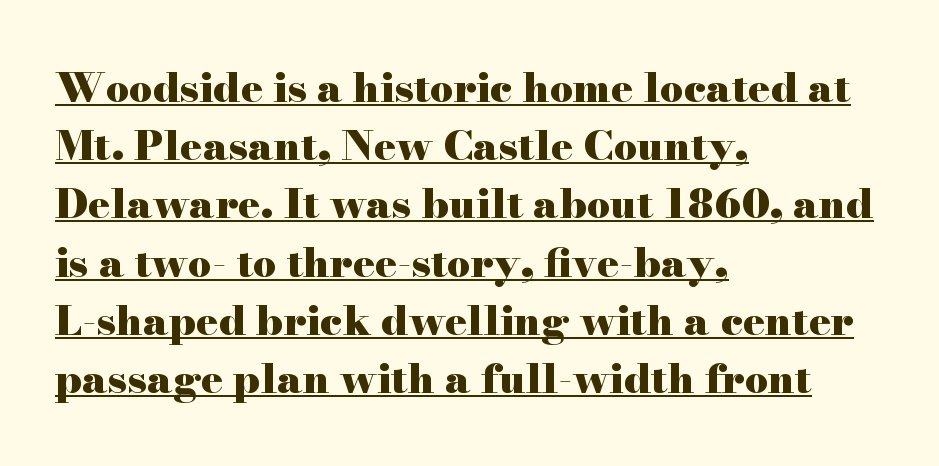
{"serif": "yes", "italic": "no", "bold": "yes", "weight": "heavy", "width": "wide", "stroke_contrast": "high", "x_height": "small", "monospaced": "no", "underline": "yes", "align": "left", "line_spacing": "normal", "line_spacing_ratio": 1.42, "letter_spacing": "normal", "letter_spacing_em": 0.0, "glyph_px": 41}
